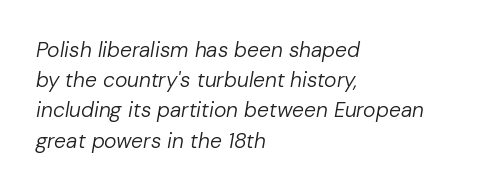
The image shows 21 px text type, italic (leaning right); set left-aligned, normal line spacing (1.44x), normal letter spacing, not underlined.
